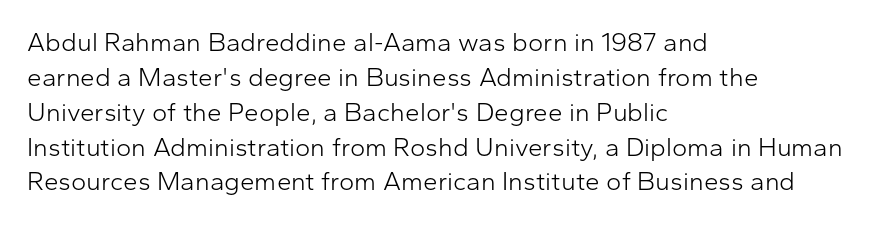
The strip under each line holds only bare page. Short note: letters normally spaced. The axis of the letterforms is exactly vertical. Line spacing here is normal. The rendering anchors every line to the left-hand side.
